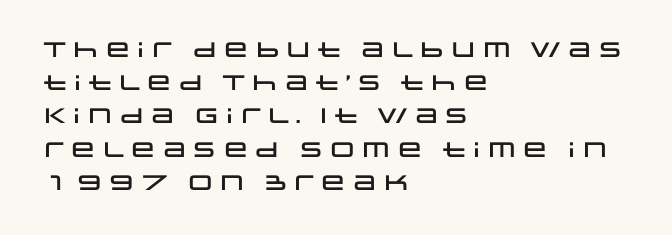
The tracking reads as untouched default to a designer's eye. Anything drawn beneath the words? Only blank space. Leading: standard. The lettering holds an erect, upright posture throughout.
